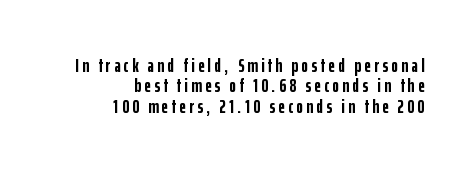
{"italic": "no", "bold": "yes", "underline": "no", "align": "right", "line_spacing": "tight", "line_spacing_ratio": 1.02, "glyph_px": 20}
